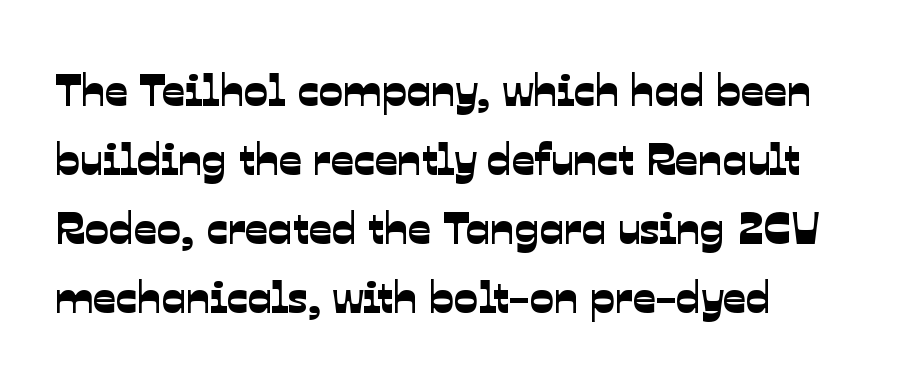
Q: Is the typeface a serif or a sans-serif typeface? A: Sans-serif.
Q: Is the text underlined? A: No.
Q: How is the paragraph aligned? A: Left-aligned.
Q: Is the spacing between letters normal or unusually wide? A: Normal.
Q: Is the spacing between lines tight, normal or loose? A: Normal.
Q: Width (condensed, normal, or wide)? A: Normal.
Q: Stroke contrast? A: Low.
Q: x-height? A: Medium.
Q: Monospaced? A: No.
